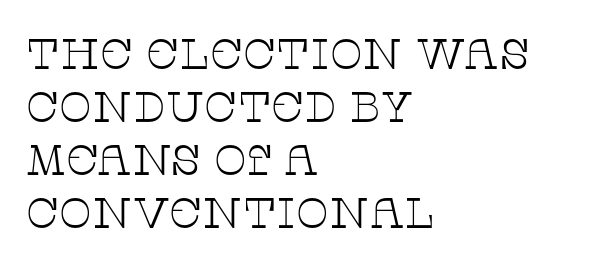
A student would call this left alignment; a typographer would say flush left, rag right. Descenders are the only things crossing below the line. Students, note that the glyphs here touch the page at normal intervals. The rendering uses natural spacing where letterforms have individual widths.
